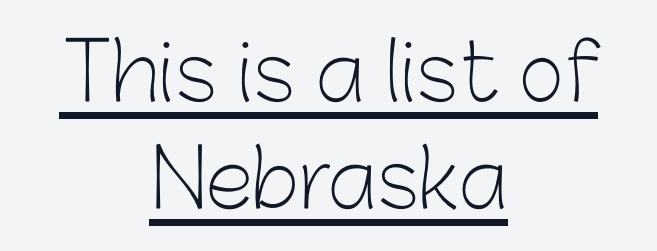
Varying glyph widths throughout — classic text-font behaviour. A typesetter would label this face a sans. Unbolded letterforms with no extra heft. The sample's only ornament is a line tracing under the words. Whoever set this chose a conventional vertical rhythm. These lines stack symmetrically, like a column narrowing and widening about its center.
